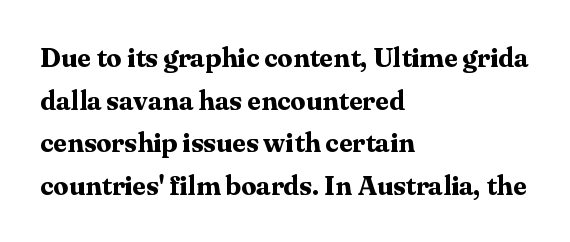
{"italic": "no", "bold": "yes", "underline": "no", "align": "left", "line_spacing": "normal", "line_spacing_ratio": 1.58, "letter_spacing": "normal", "letter_spacing_em": 0.0, "glyph_px": 27}
